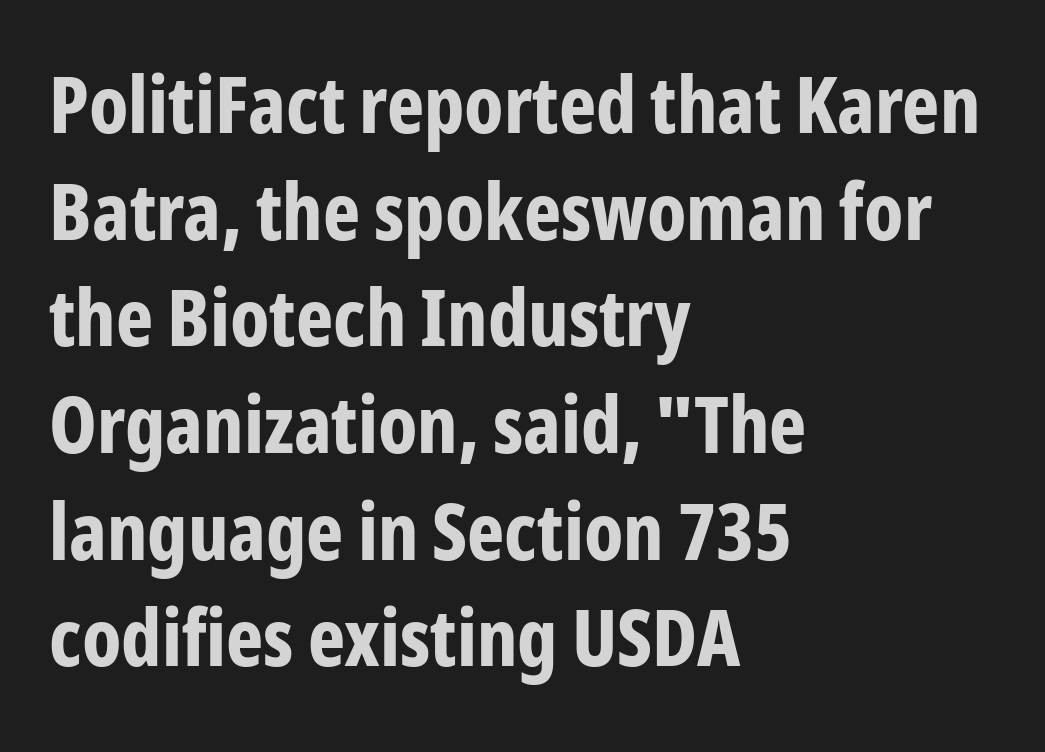
The image shows 79 px bold, condensed sans-serif type, upright; set left-aligned, normal line spacing (1.35x), normal letter spacing, not underlined; low stroke contrast and a medium x-height.
